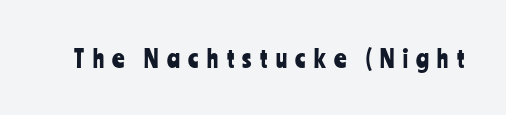
Posture: straight, roman, zero tilt. Descender tails drop into unmarked territory. There is plenty of visible air inserted between adjacent glyphs.
